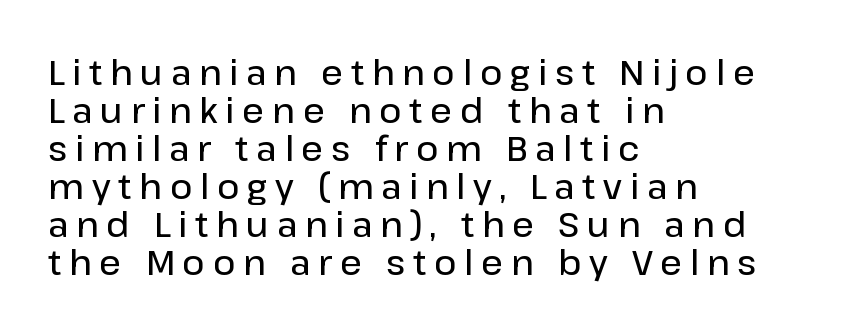
The image shows 34 px semibold sans-serif type, upright; set left-aligned, tight line spacing (1.12x), unusually wide letter spacing (+0.23 em), not underlined; low stroke contrast and a medium x-height.
